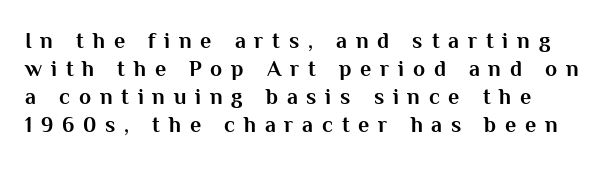
{"italic": "no", "bold": "yes", "underline": "no", "align": "left", "line_spacing": "normal", "line_spacing_ratio": 1.28, "letter_spacing": "wide", "letter_spacing_em": 0.4, "glyph_px": 22}
